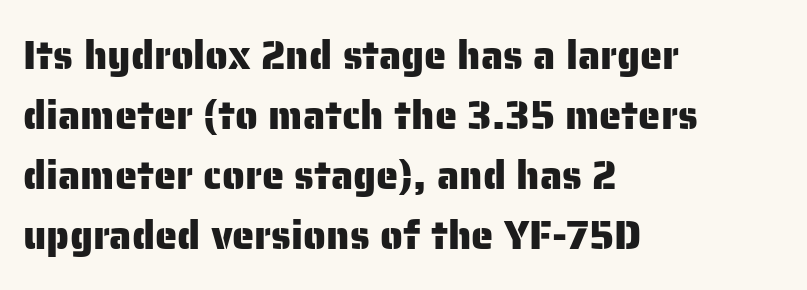
The image shows 40 px sans-serif type, upright; set left-aligned, normal line spacing (1.5x), normal letter spacing, not underlined; low stroke contrast and a medium x-height.
